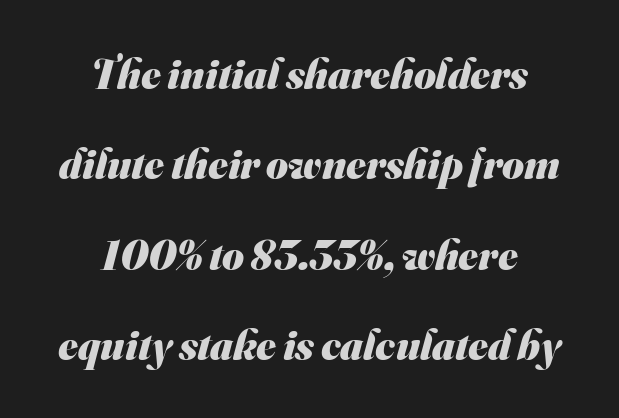
The image shows 42 px heavy sans-serif type; set centered, loose line spacing (2.15x), normal letter spacing, not underlined; medium stroke contrast and a small x-height.
